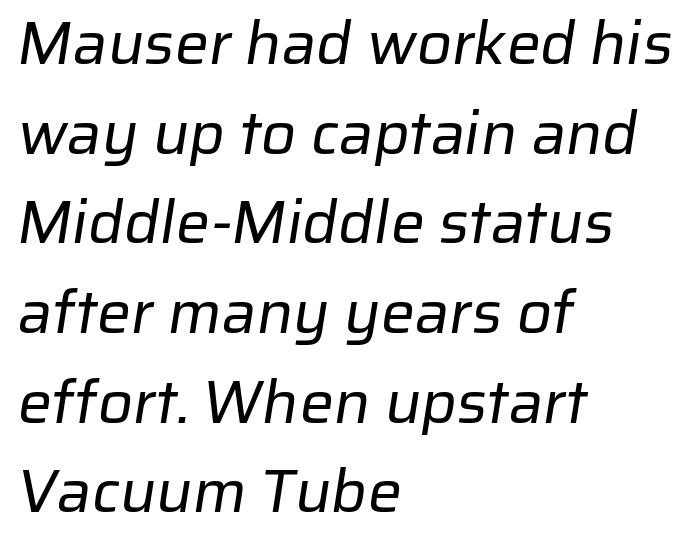
Notice how the passage keeps a crisp vertical edge on the left only. Letters rest on an invisible, unmarked baseline. Compared with a typical body face, this is equally light or lighter still. Compared with typical body copy, the letter spacing here is the same. You could not count columns in this text — the font is proportionally spaced. The lines sit at an ordinary, default distance from one another.
